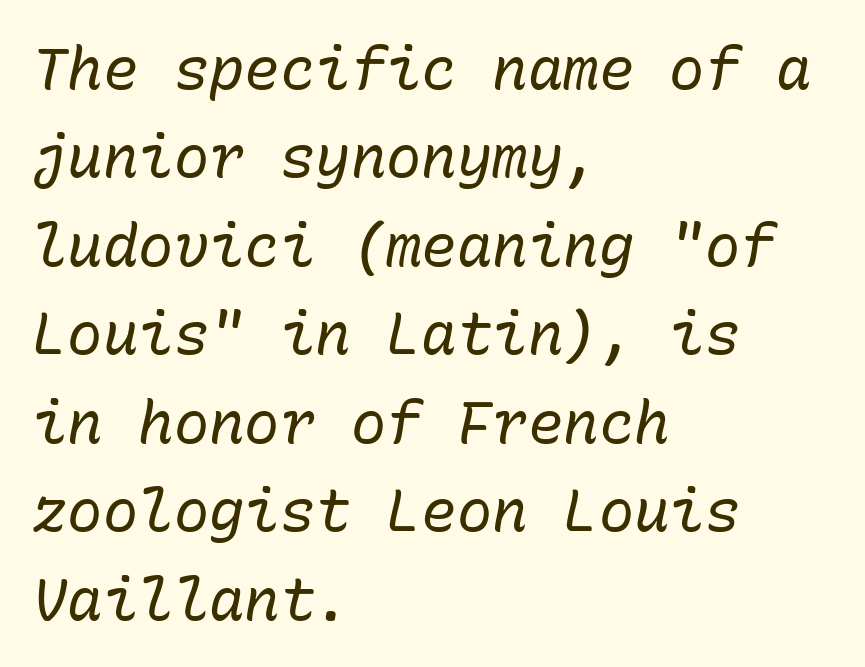
These lines stack with their left ends in a neat column. Italic? Definitely — the glyphs are oblique. The font is comparable to plain body text, perhaps lighter. The gaps between neighbouring characters are ordinary and unremarkable.
